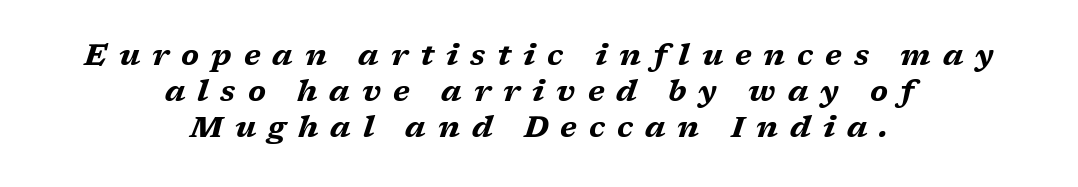
{"italic": "yes", "lean": "right", "slant_degrees": 17, "bold": "yes", "weight": "bold", "width": "wide", "stroke_contrast": "medium", "x_height": "medium", "monospaced": "no", "underline": "no", "align": "center", "line_spacing_ratio": 1.2, "letter_spacing": "wide", "letter_spacing_em": 0.4, "glyph_px": 30}
